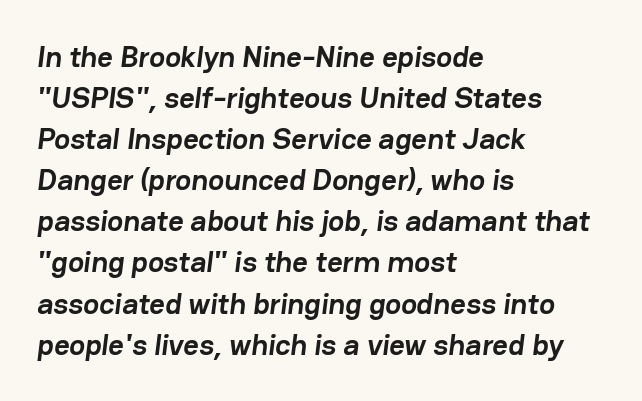
The image shows 30 px semibold sans-serif type; set left-aligned, normal line spacing (1.37x), normal letter spacing, not underlined; low stroke contrast and a medium x-height.
